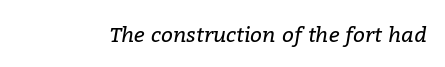
Q: Is the text bold? A: No.
Q: Is the text italic (slanted)? A: Yes, it leans right by about 9 degrees.
Q: Is the text underlined? A: No.
Q: Is the spacing between letters normal or unusually wide? A: Normal.
